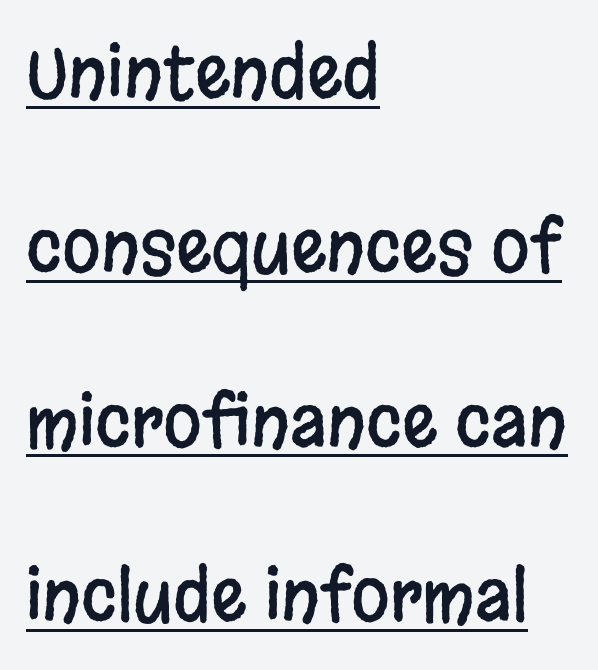
The image shows 70 px condensed sans-serif type, upright; set left-aligned, loose line spacing (2.49x), normal letter spacing, underlined; low stroke contrast and a large x-height.
